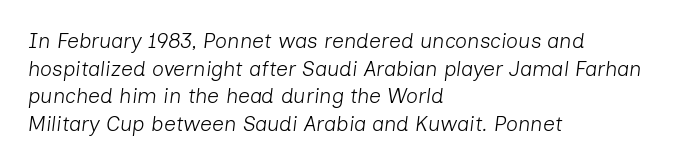
Each line starts at the same left margin while the right side varies. Spacing between characters is what you'd get straight out of the box. No heavy texture on the line: the type isn't bold. Type without underlining.
